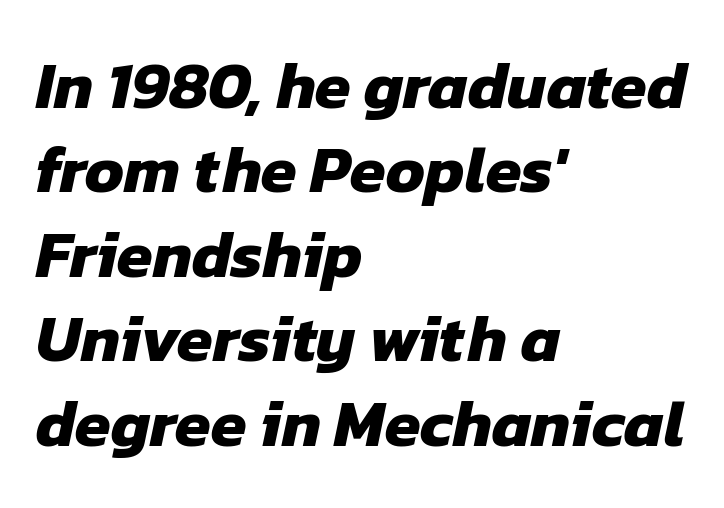
The image shows 65 px heavy sans-serif type; set left-aligned, normal line spacing (1.3x), normal letter spacing, not underlined; low stroke contrast and a medium x-height.
